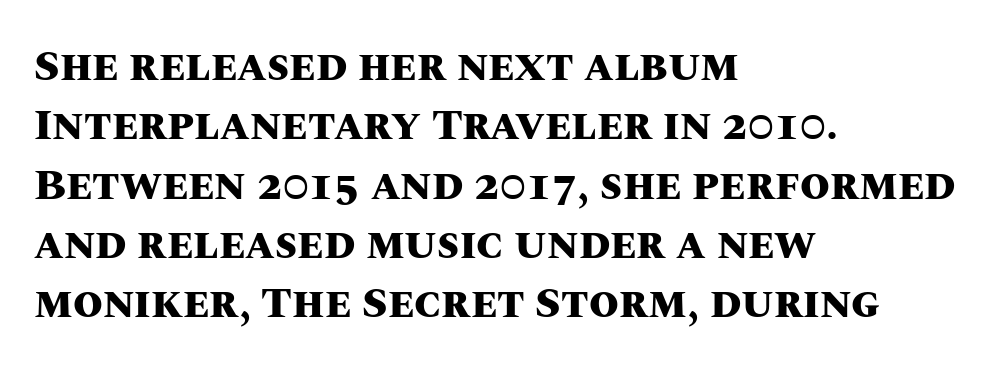
Horizontal bands of white between lines are of average thickness. Italic? Not at all — the glyphs are vertical. Horizontally, the lines are justified to the leading edge only. Compared with typical body copy, the letter spacing here is the same.
